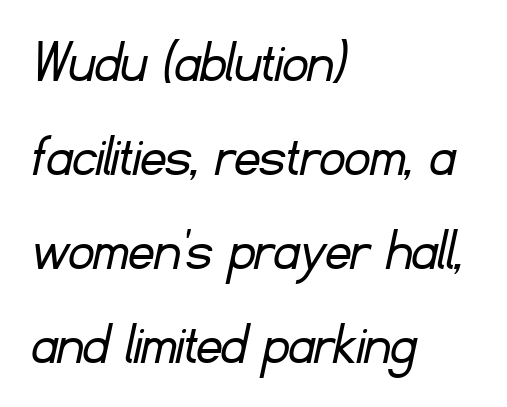
{"serif": "no", "bold": "no", "weight": "light", "width": "normal", "stroke_contrast": "low", "x_height": "small", "monospaced": "no", "underline": "no", "align": "left", "line_spacing": "normal", "line_spacing_ratio": 1.49, "letter_spacing": "normal", "letter_spacing_em": 0.0, "glyph_px": 63}
